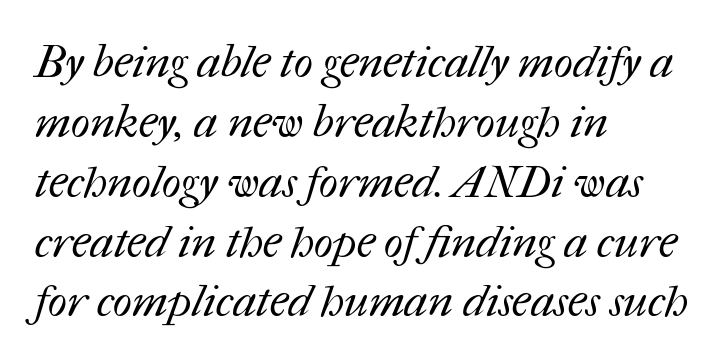
This rendering uses left alignment, leaving the right contour irregular. The passage shown is typed in a proportional face where columns would drift. No letter is thick-stroked: the sample isn't bold. The space beneath each line is pristine and unruled.
